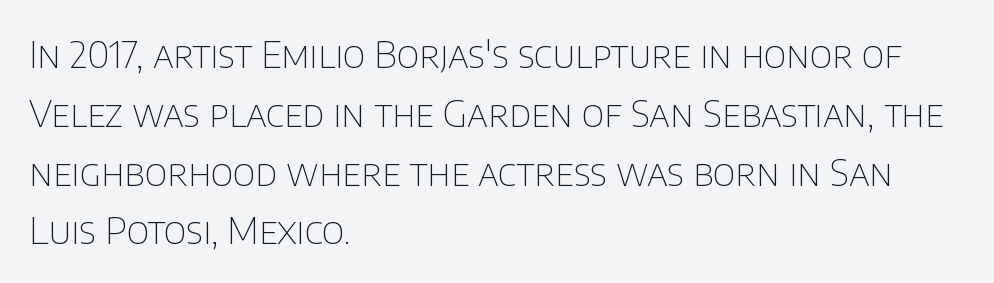
{"serif": "no", "italic": "no", "bold": "no", "weight": "thin", "width": "normal", "stroke_contrast": "low", "x_height": "large", "monospaced": "no", "underline": "no", "align": "left", "line_spacing": "normal", "line_spacing_ratio": 1.59, "letter_spacing": "normal", "letter_spacing_em": 0.0, "glyph_px": 37}
